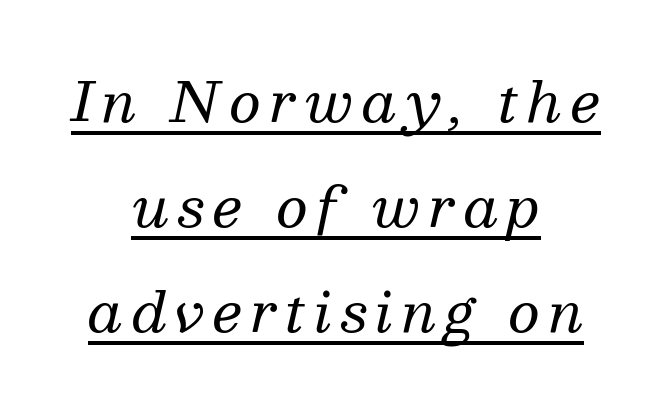
{"serif": "yes", "italic": "yes", "lean": "right", "slant_degrees": 13, "bold": "no", "weight": "regular", "width": "normal", "stroke_contrast": "medium", "x_height": "medium", "monospaced": "no", "underline": "yes", "align": "center", "line_spacing": "loose", "line_spacing_ratio": 1.91, "glyph_px": 55}
